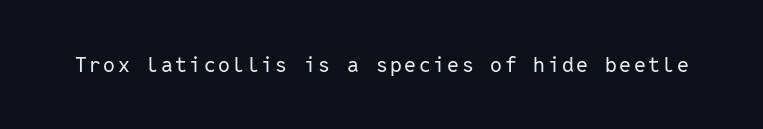
{"italic": "no", "bold": "no", "underline": "no", "glyph_px": 21}
